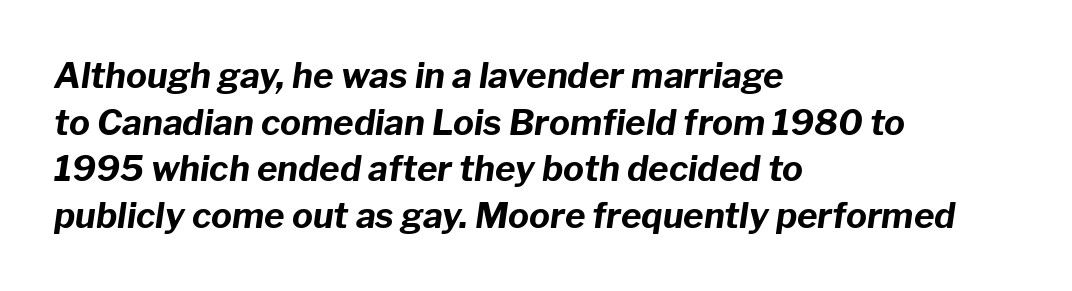
Q: Is the text bold? A: Yes.
Q: Is the text italic (slanted)? A: Yes, it leans right by about 8 degrees.
Q: Is the text underlined? A: No.
Q: How is the paragraph aligned? A: Left-aligned.
Q: Is the spacing between letters normal or unusually wide? A: Normal.
Q: Is the spacing between lines tight, normal or loose? A: Normal.
Q: Width (condensed, normal, or wide)? A: Normal.
Q: Stroke contrast? A: Low.
Q: x-height? A: Medium.
Q: Monospaced? A: No.
